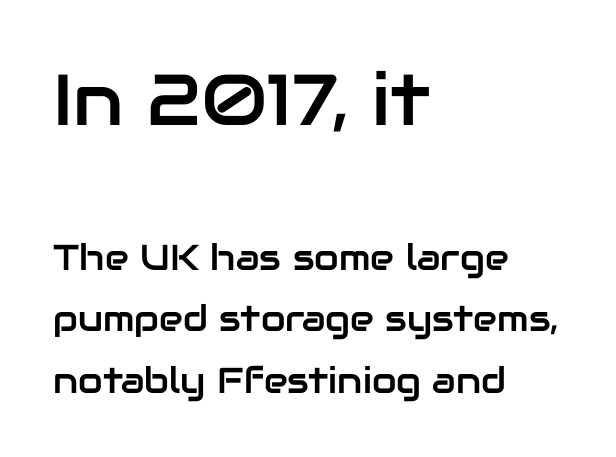
Looks like regular typesetting: each glyph gets only the width it needs. The specimen reads as upright at a glance. Plain, unruled lines of type. The face used here is rendered with its standard letterfit. The text was rendered using a sans face with plain stroke endings.
